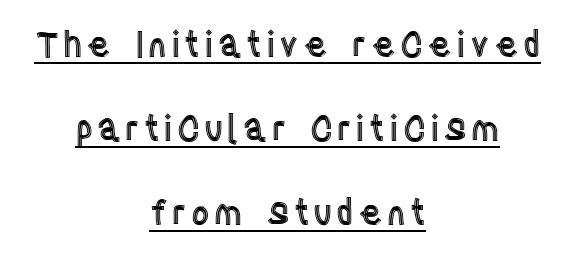
The image shows 35 px condensed type, upright; set centered, loose line spacing (2.4x), underlined; a large x-height.
